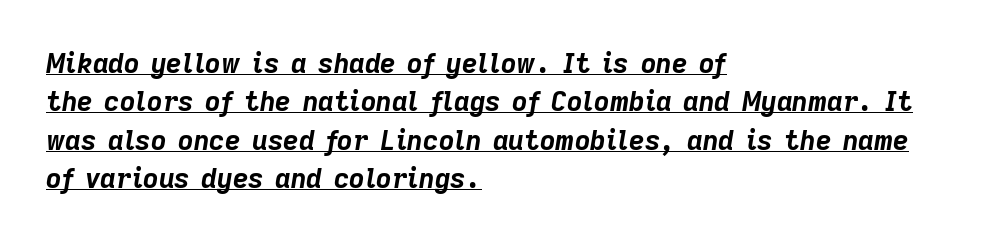
Is the type slanted? Yes — the strokes lean at a clear angle. These characters rest on top of a visible drawn line. Emphasis by weight is at full strength: bold. The rendering uses a moderate line-height, typical for paragraphs. Every row of glyphs begins at an identical x-position on the left. What stands out about the letter spacing? Nothing — it is the standard amount.
